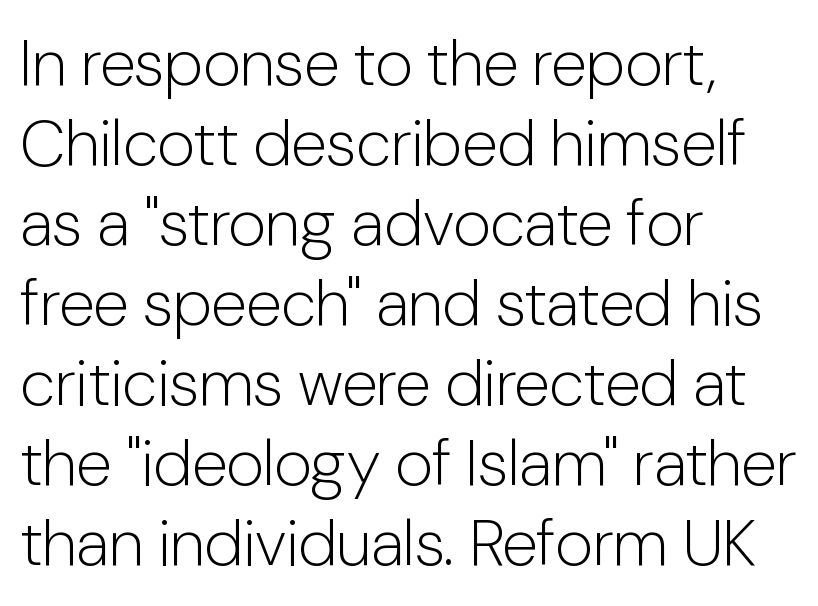
The image shows 65 px light sans-serif type, upright; set left-aligned, line spacing 1.23x, normal letter spacing, not underlined; low stroke contrast and a medium x-height.
